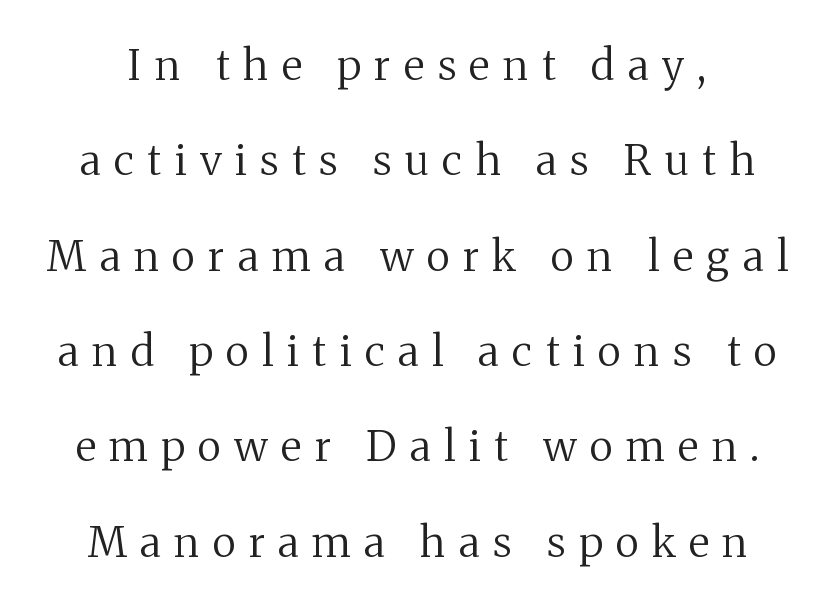
Q: Is the text bold? A: No.
Q: Is the text italic (slanted)? A: No, it is upright.
Q: Is the typeface a serif or a sans-serif typeface? A: Serif.
Q: Is the text underlined? A: No.
Q: Is the spacing between letters normal or unusually wide? A: Unusually wide.
Q: Is the spacing between lines tight, normal or loose? A: Loose.
Q: Width (condensed, normal, or wide)? A: Normal.
Q: Stroke contrast? A: Medium.
Q: x-height? A: Medium.
Q: Monospaced? A: No.
